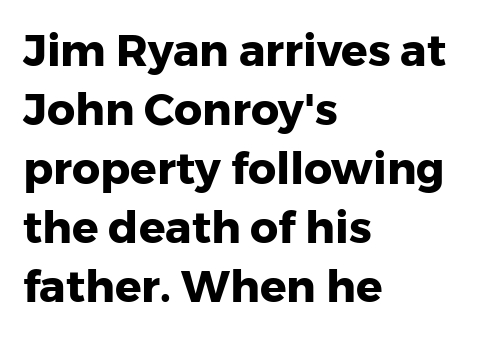
The image shows 44 px heavy sans-serif type, upright; set left-aligned, normal line spacing (1.34x), normal letter spacing, not underlined; low stroke contrast and a medium x-height.
